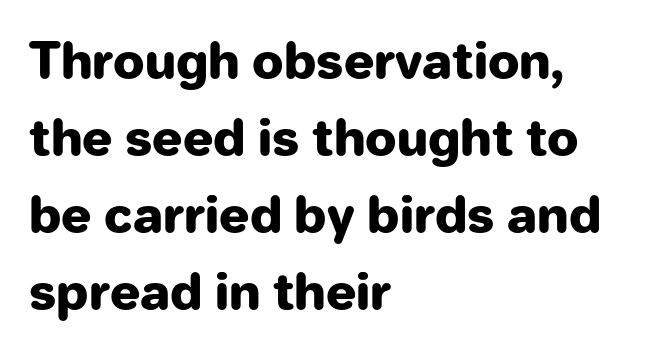
Q: Is the text bold? A: Yes.
Q: Is the text italic (slanted)? A: No, it is upright.
Q: Is the typeface a serif or a sans-serif typeface? A: Sans-serif.
Q: Is the text underlined? A: No.
Q: How is the paragraph aligned? A: Left-aligned.
Q: Is the spacing between letters normal or unusually wide? A: Normal.
Q: Is the spacing between lines tight, normal or loose? A: Normal.
Q: Width (condensed, normal, or wide)? A: Normal.
Q: Stroke contrast? A: Low.
Q: x-height? A: Medium.
Q: Monospaced? A: No.
